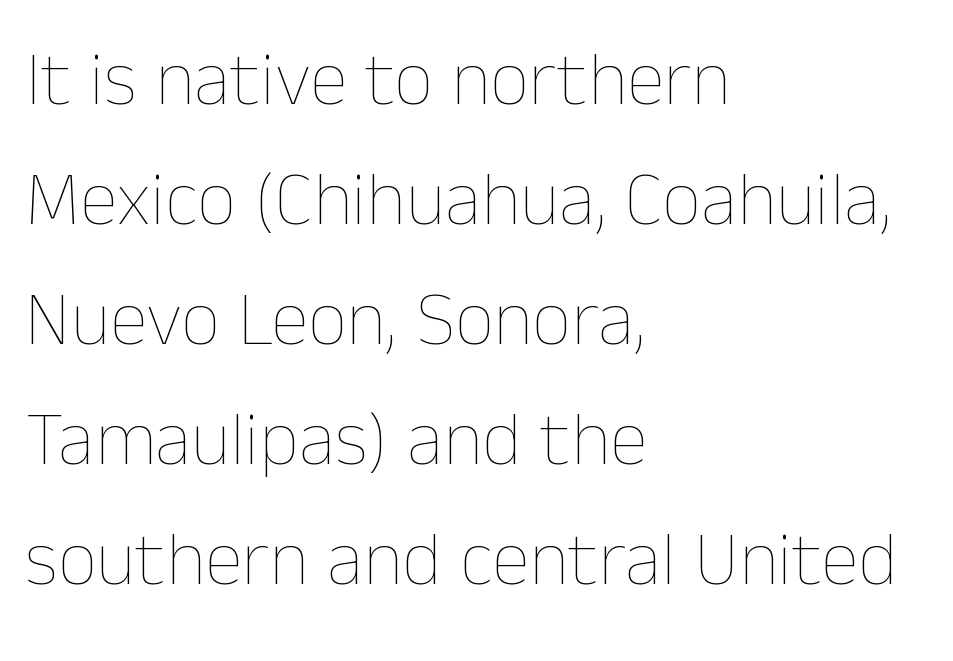
{"italic": "no", "bold": "no", "weight": "thin", "width": "normal", "stroke_contrast": "low", "x_height": "medium", "monospaced": "no", "underline": "no", "align": "left", "line_spacing": "normal", "line_spacing_ratio": 1.56, "letter_spacing": "normal", "letter_spacing_em": 0.0, "glyph_px": 77}
